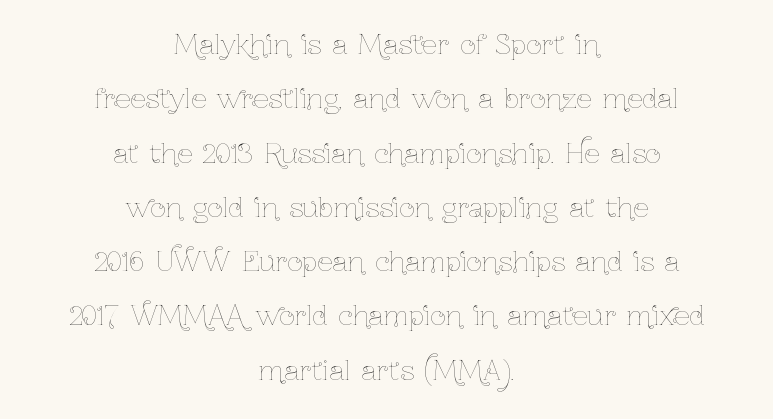
The image shows 27 px text type, upright; set centered, loose line spacing (2.01x), normal letter spacing, not underlined.
